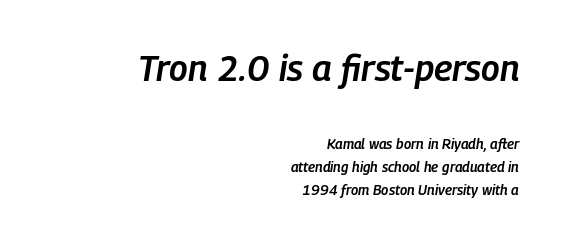
{"italic": "yes", "lean": "right", "slant_degrees": 9, "bold": "semi", "weight": "semibold", "width": "condensed", "stroke_contrast": "low", "x_height": "medium", "monospaced": "no", "underline": "no", "align": "right", "line_spacing": "normal", "line_spacing_ratio": 1.66, "letter_spacing": "normal", "letter_spacing_em": 0.0, "larger_block": "first", "size_ratio": 2.57, "glyph_px": 36}
